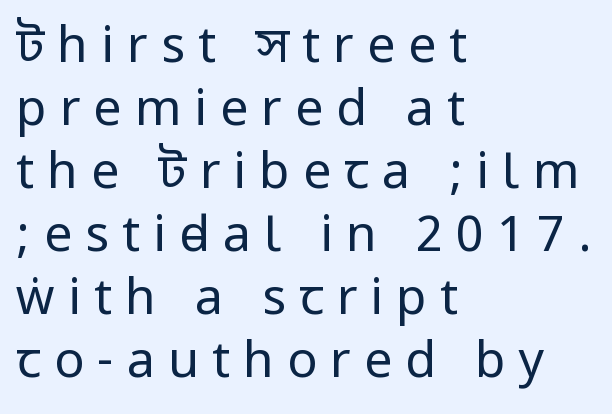
Type without underlining. What's the leading like? Ordinary, nothing unusual. No chunkiness to these letters — they're not bold. The type sits square on the baseline with zero lean. Letter spacing: wide.
